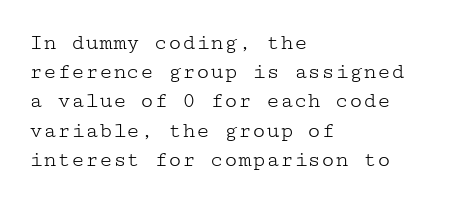
Nothing unusual about the tracking: characters are spaced as the font intends. Caption: multi-line text, flush left, ragged right. How would I describe the line gaps? Plain and ordinary. Unbolded letterforms with no extra heft.
